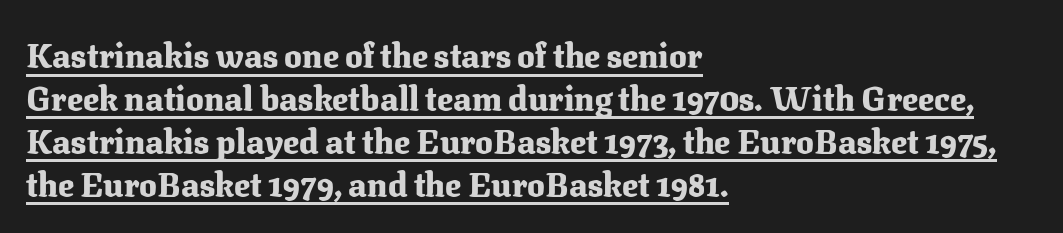
The image shows 33 px heavy serif type, upright; set left-aligned, normal line spacing (1.3x), normal letter spacing, underlined; medium stroke contrast and a medium x-height.
